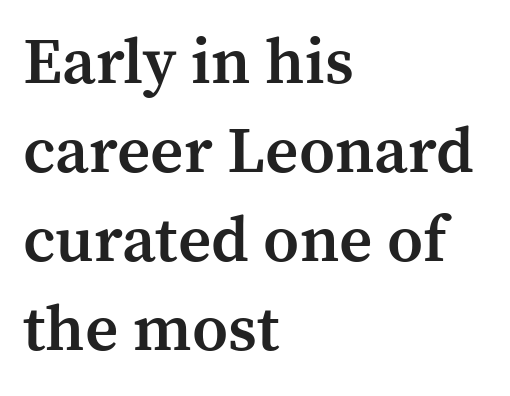
The image shows 65 px semibold serif type, upright; set left-aligned, normal line spacing (1.37x), normal letter spacing, not underlined; medium stroke contrast and a medium x-height.
